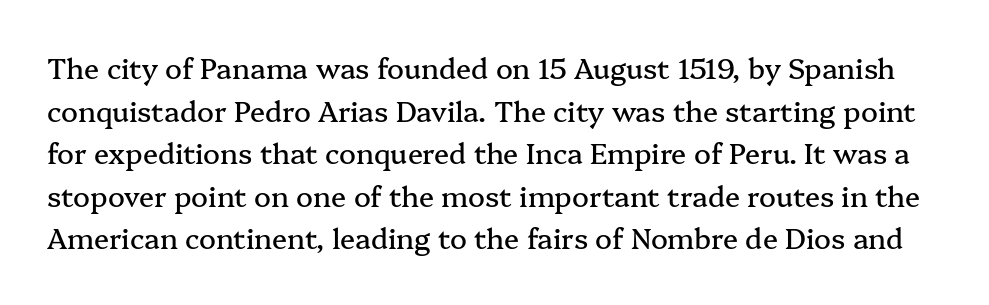
Q: Is the text italic (slanted)? A: No, it is upright.
Q: Is the typeface a serif or a sans-serif typeface? A: Serif.
Q: Is the text underlined? A: No.
Q: Is the spacing between letters normal or unusually wide? A: Normal.
Q: Is the spacing between lines tight, normal or loose? A: Normal.
Q: Width (condensed, normal, or wide)? A: Normal.
Q: Stroke contrast? A: Medium.
Q: x-height? A: Medium.
Q: Monospaced? A: No.
